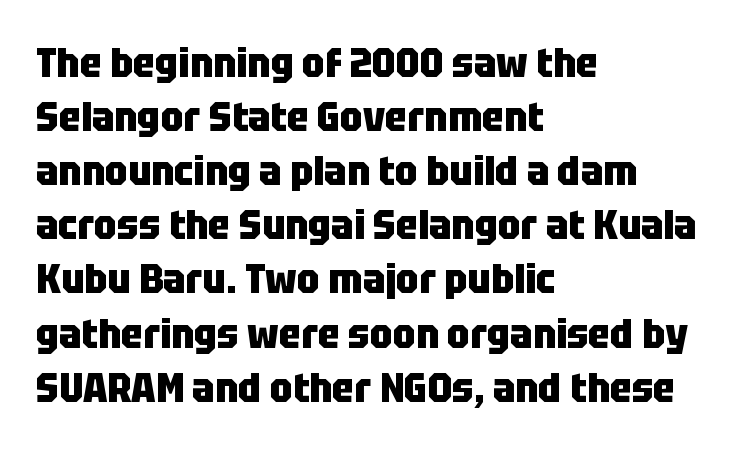
{"serif": "no", "italic": "no", "bold": "yes", "weight": "heavy", "width": "condensed", "stroke_contrast": "low", "x_height": "large", "monospaced": "no", "underline": "no", "align": "left", "line_spacing": "normal", "line_spacing_ratio": 1.32, "letter_spacing": "normal", "letter_spacing_em": 0.0, "glyph_px": 41}
